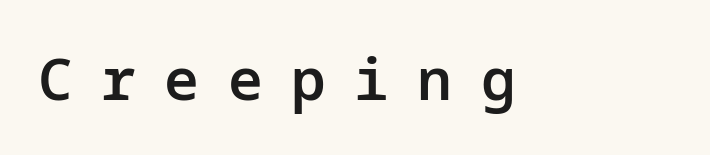
The type is letterspaced generously, with wide tracking. As a designer I'd log this as weight 600, semibold. Check where the strokes stop: nothing finishes them off — pure sans. In terms of posture, this sample is upright. Unmarked baselines from the first word to the last.
